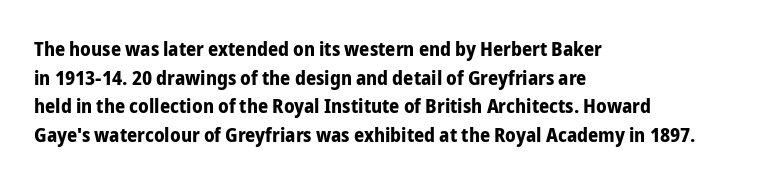
{"italic": "no", "bold": "yes", "underline": "no", "align": "left", "line_spacing": "normal", "line_spacing_ratio": 1.43, "letter_spacing": "normal", "letter_spacing_em": 0.0, "glyph_px": 20}
